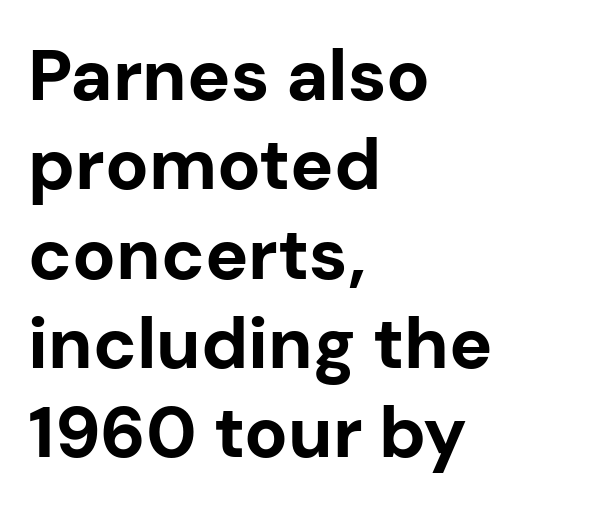
Classification — sans serif. The glyphs have the mass of a bold cut. These lines are rendered in a variable-pitch font. Nobody touched the tracking dial on this one. Left-aligned paragraph, ragged on the right.
